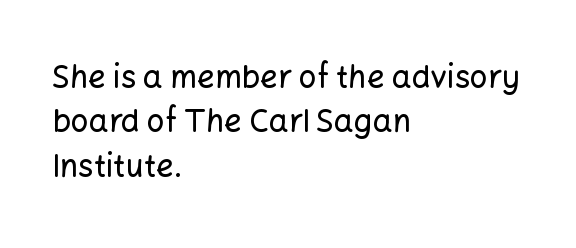
{"serif": "no", "italic": "no", "width": "normal", "stroke_contrast": "low", "x_height": "medium", "monospaced": "no", "underline": "no", "align": "left", "line_spacing": "normal", "line_spacing_ratio": 1.43, "letter_spacing": "normal", "letter_spacing_em": 0.0, "glyph_px": 31}
